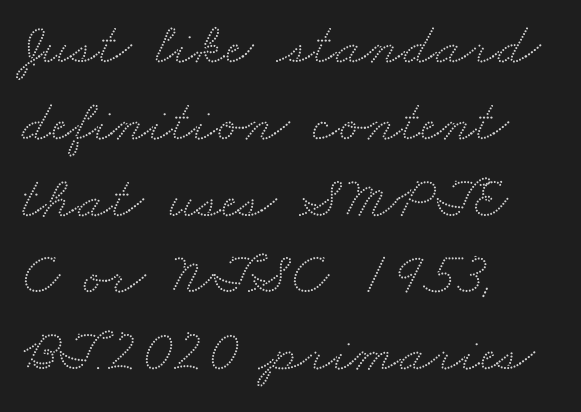
{"serif": "yes", "width": "wide", "stroke_contrast": "medium", "x_height": "small", "monospaced": "no", "underline": "no", "align": "left", "line_spacing": "normal", "line_spacing_ratio": 1.28, "letter_spacing": "normal", "letter_spacing_em": 0.0, "glyph_px": 60}
